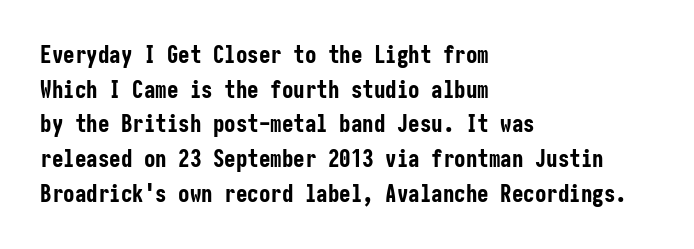
Q: Is the text bold? A: Yes.
Q: Is the text italic (slanted)? A: No, it is upright.
Q: Is the text underlined? A: No.
Q: How is the paragraph aligned? A: Left-aligned.
Q: Is the spacing between letters normal or unusually wide? A: Normal.
Q: Is the spacing between lines tight, normal or loose? A: Normal.
